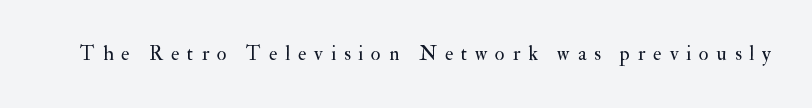
Q: Is the text bold? A: No.
Q: Is the text italic (slanted)? A: No, it is upright.
Q: Is the text underlined? A: No.
Q: Is the spacing between letters normal or unusually wide? A: Unusually wide.
